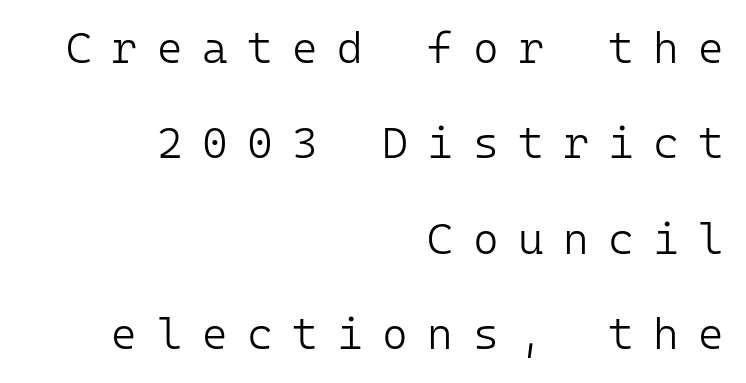
This sample uses an upright cut, with every glyph sitting square on the baseline. Interline gaps are noticeably wide in this sample. Regarding serifs, this sample does without them. Is the stroke heavy? The answer is a plain regular-or-lighter.
